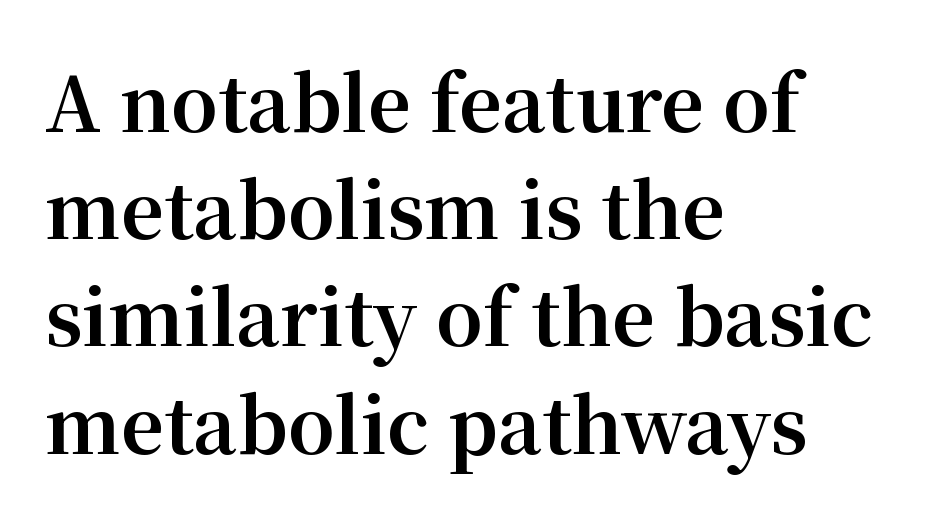
Q: Is the text bold? A: Yes.
Q: Is the text italic (slanted)? A: No, it is upright.
Q: Is the typeface a serif or a sans-serif typeface? A: Serif.
Q: Is the text underlined? A: No.
Q: How is the paragraph aligned? A: Left-aligned.
Q: Is the spacing between letters normal or unusually wide? A: Normal.
Q: Is the spacing between lines tight, normal or loose? A: Normal.
Q: Width (condensed, normal, or wide)? A: Normal.
Q: Stroke contrast? A: Medium.
Q: x-height? A: Medium.
Q: Monospaced? A: No.
